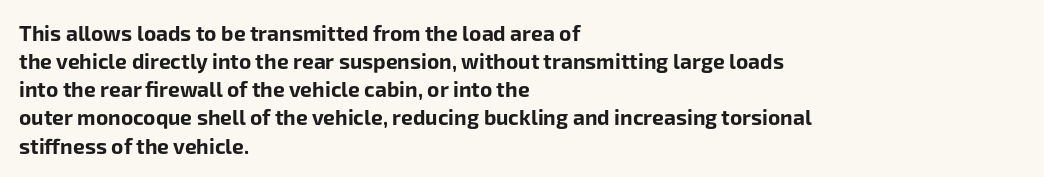
The image shows 21 px bold type, upright; set left-aligned, normal line spacing (1.34x), normal letter spacing, not underlined.
